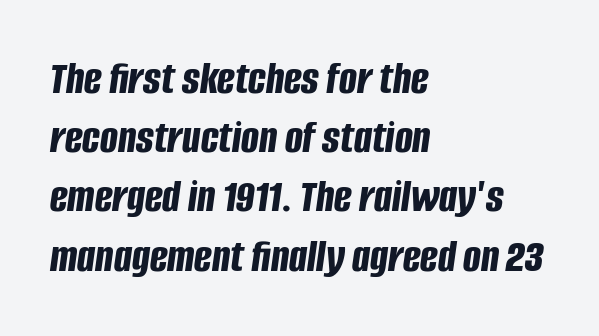
{"italic": "yes", "lean": "right", "slant_degrees": 8, "bold": "yes", "weight": "bold", "width": "condensed", "stroke_contrast": "low", "x_height": "large", "monospaced": "no", "underline": "no", "align": "left", "line_spacing": "normal", "line_spacing_ratio": 1.26, "letter_spacing": "normal", "letter_spacing_em": 0.0, "glyph_px": 47}
